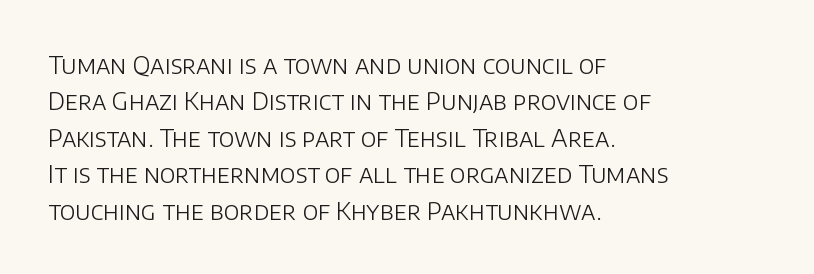
In terms of posture, this sample is upright. The passage shown has conventional tracking throughout. The zone under the glyphs is completely vacant. The lines are quadded left. These glyphs show unthickened strokes, regular width or finer. Rows of type keep a routine distance in the vertical direction.
